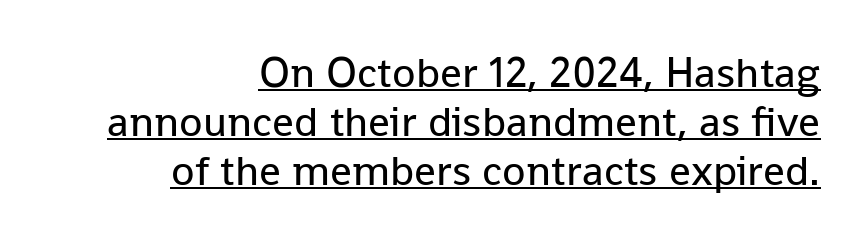
{"serif": "no", "italic": "no", "bold": "no", "weight": "regular", "width": "normal", "stroke_contrast": "low", "x_height": "medium", "monospaced": "no", "underline": "yes", "align": "right", "line_spacing": "tight", "line_spacing_ratio": 1.14, "letter_spacing": "normal", "letter_spacing_em": 0.0, "glyph_px": 43}
